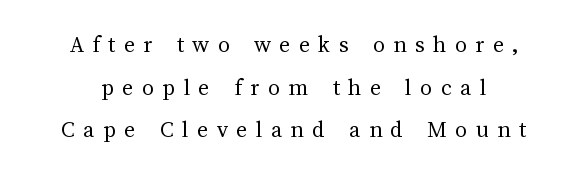
Q: Is the text bold? A: No.
Q: Is the text italic (slanted)? A: No, it is upright.
Q: Is the text underlined? A: No.
Q: Is the spacing between letters normal or unusually wide? A: Unusually wide.
